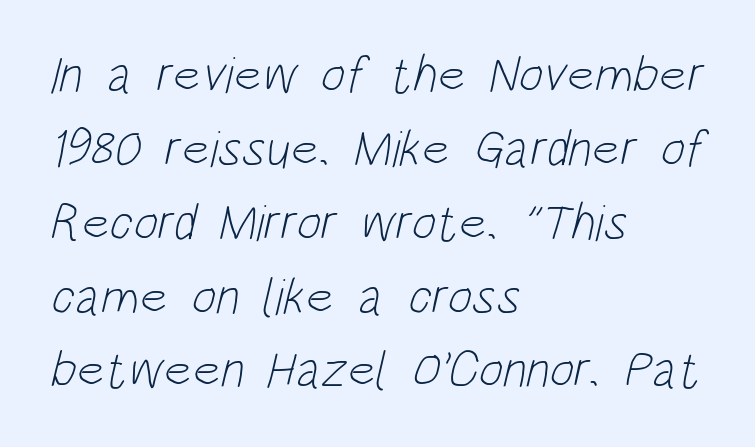
The image shows 52 px light, condensed sans-serif type; set left-aligned, normal line spacing (1.42x), normal letter spacing, not underlined; low stroke contrast and a large x-height.
